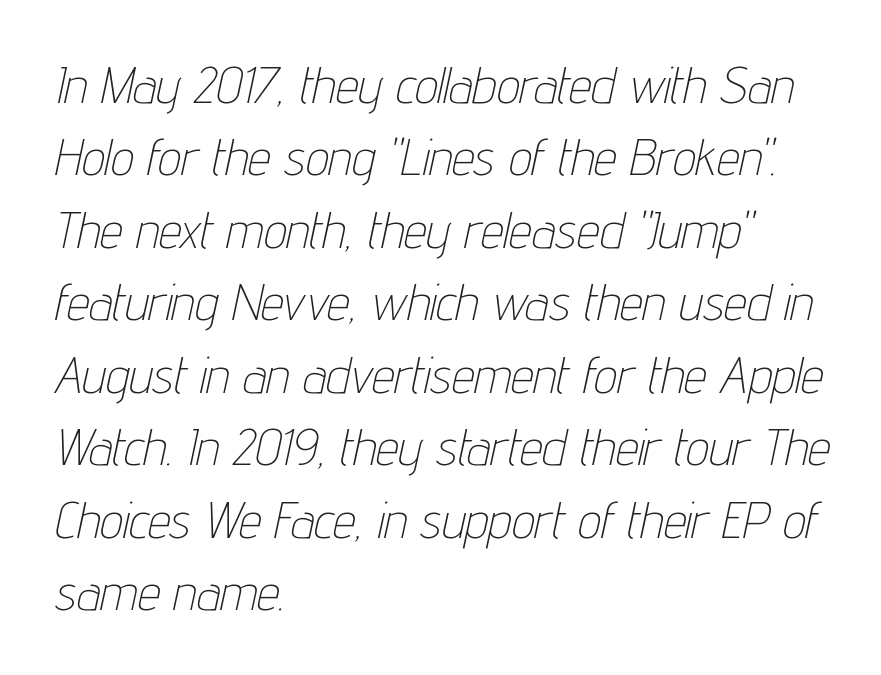
{"italic": "yes", "lean": "right", "slant_degrees": 12, "bold": "no", "weight": "thin", "width": "condensed", "stroke_contrast": "low", "x_height": "medium", "monospaced": "no", "underline": "no", "align": "left", "line_spacing": "normal", "line_spacing_ratio": 1.42, "letter_spacing": "normal", "letter_spacing_em": 0.0, "glyph_px": 51}
